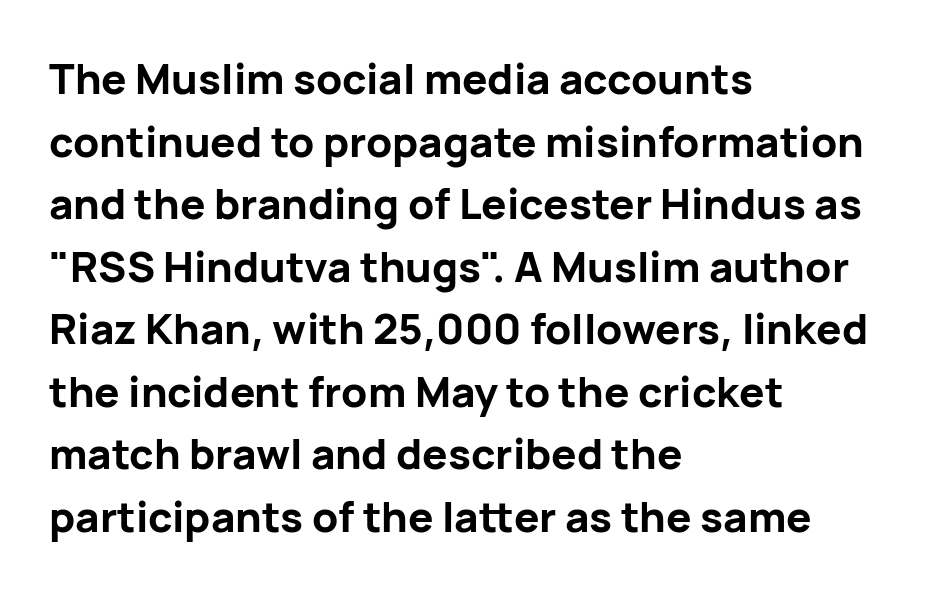
Q: Is the text bold? A: Yes.
Q: Is the text italic (slanted)? A: No, it is upright.
Q: Is the typeface a serif or a sans-serif typeface? A: Sans-serif.
Q: Is the text underlined? A: No.
Q: How is the paragraph aligned? A: Left-aligned.
Q: Is the spacing between letters normal or unusually wide? A: Normal.
Q: Is the spacing between lines tight, normal or loose? A: Normal.
Q: Width (condensed, normal, or wide)? A: Normal.
Q: Stroke contrast? A: Low.
Q: x-height? A: Medium.
Q: Monospaced? A: No.
